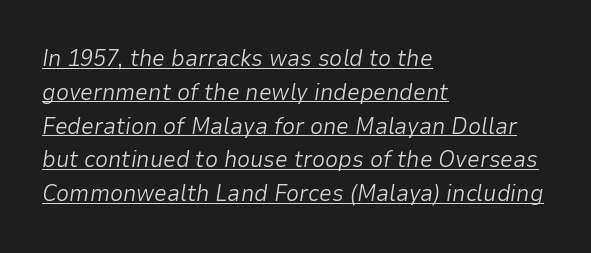
The image shows 23 px text type, italic (leaning right); set left-aligned, normal line spacing (1.47x), normal letter spacing, underlined.
